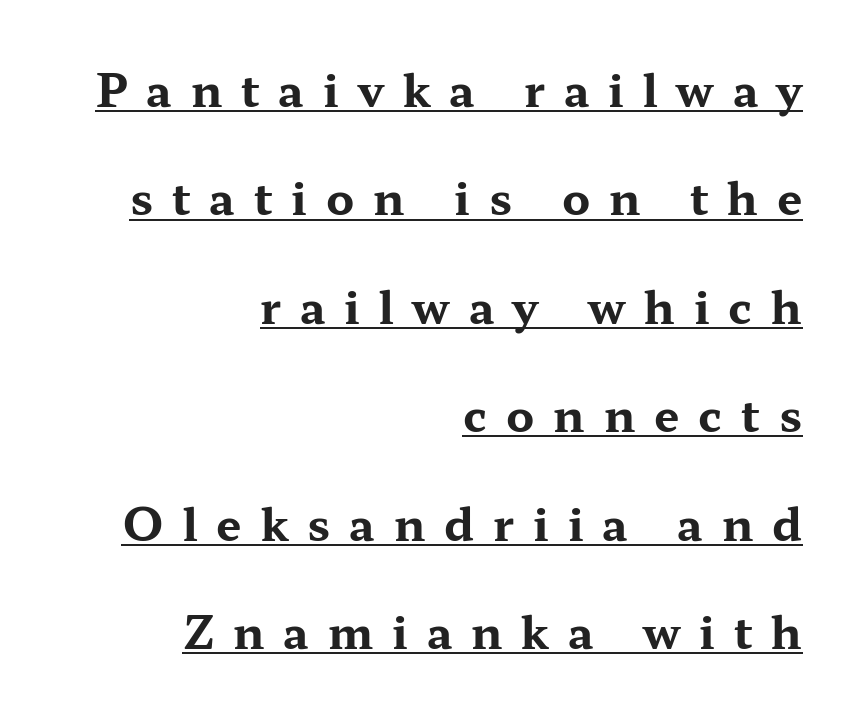
{"serif": "yes", "italic": "no", "bold": "yes", "weight": "bold", "width": "wide", "stroke_contrast": "medium", "x_height": "medium", "monospaced": "no", "underline": "yes", "align": "right", "line_spacing": "loose", "line_spacing_ratio": 2.41, "letter_spacing": "wide", "letter_spacing_em": 0.42, "glyph_px": 45}
